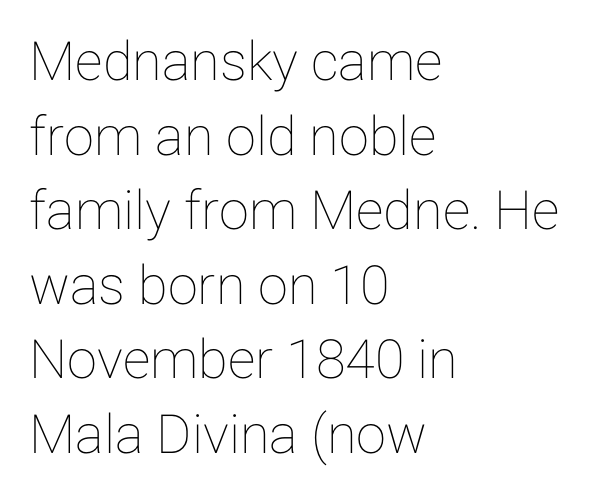
How are the letters spaced? Ordinarily, with no added tracking. Note the varied advance widths — an 'i' is clearly narrower than an 'm'. Italic? Not at all — the glyphs are vertical. The typesetter chose a ragged-right arrangement here. Reading down the column, the eye jumps a familiar distance to each next line.
